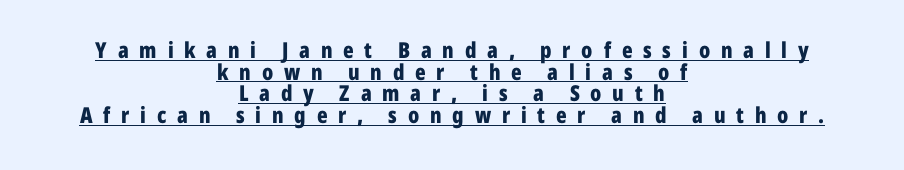
Typographic density is high because the face is bold. Inter-character spacing is expanded well beyond the font's built-in metrics. The letters stand upright; this is a roman face. These lines huddle together more closely than default settings would place them.
